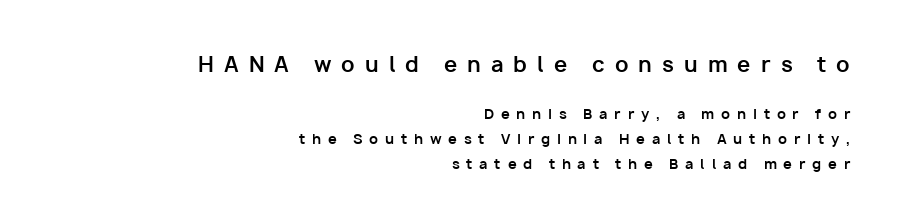
The image shows 21 px bold type, upright; set right-aligned, line spacing 1.78x, unusually wide letter spacing (+0.48 em), not underlined; the first (top) block is 1.5x larger.
